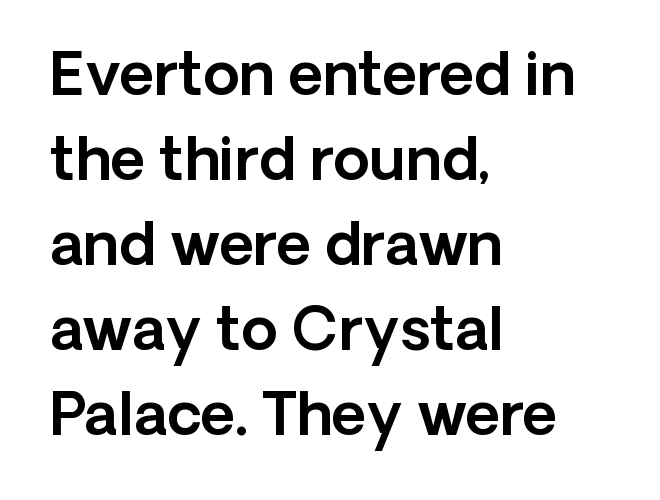
Short and long lines alike share a common starting point at left. Look at the tracking — it's just the regular setting, nothing added. The axis of the letterforms is exactly vertical. The rendering uses natural spacing where letterforms have individual widths.
